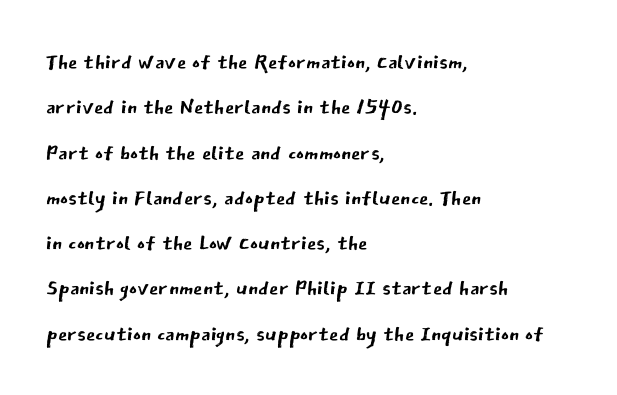
The image shows 30 px regular-weight sans-serif type, upright; set left-aligned, normal line spacing (1.51x), normal letter spacing, not underlined; low stroke contrast and a medium x-height.
